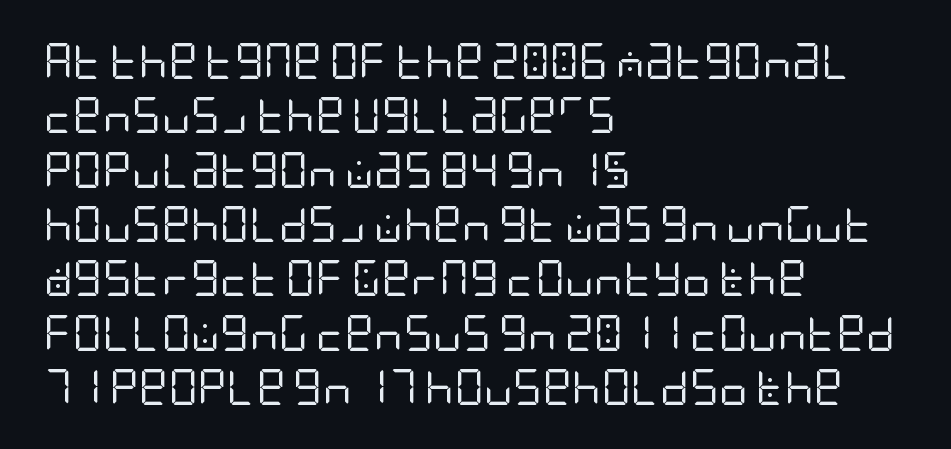
The image shows 36 px regular-weight, condensed sans-serif type, upright; set left-aligned, normal line spacing (1.51x), normal letter spacing, not underlined; low stroke contrast and a large x-height.
